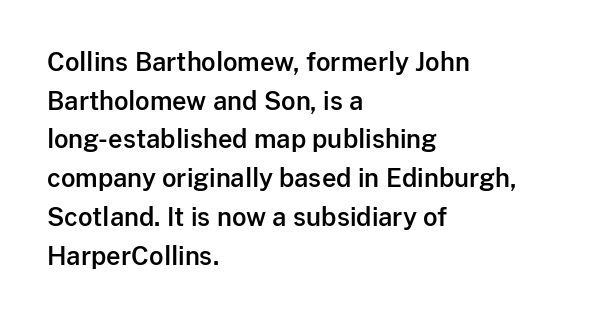
{"italic": "no", "underline": "no", "align": "left", "line_spacing": "normal", "line_spacing_ratio": 1.55, "letter_spacing": "normal", "letter_spacing_em": 0.0, "glyph_px": 25}
